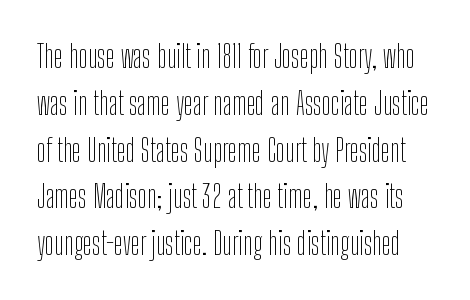
{"serif": "no", "italic": "no", "bold": "no", "weight": "thin", "width": "condensed", "stroke_contrast": "low", "x_height": "medium", "monospaced": "no", "underline": "no", "line_spacing": "normal", "line_spacing_ratio": 1.51, "letter_spacing": "normal", "letter_spacing_em": 0.0, "glyph_px": 31}
